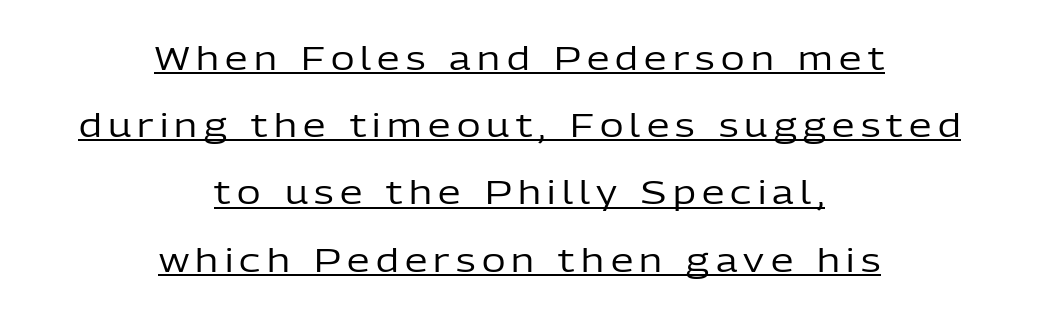
The image shows 32 px regular-weight sans-serif type, upright; set centered, loose line spacing (2.1x), unusually wide letter spacing (+0.2 em), underlined; low stroke contrast and a medium x-height.
